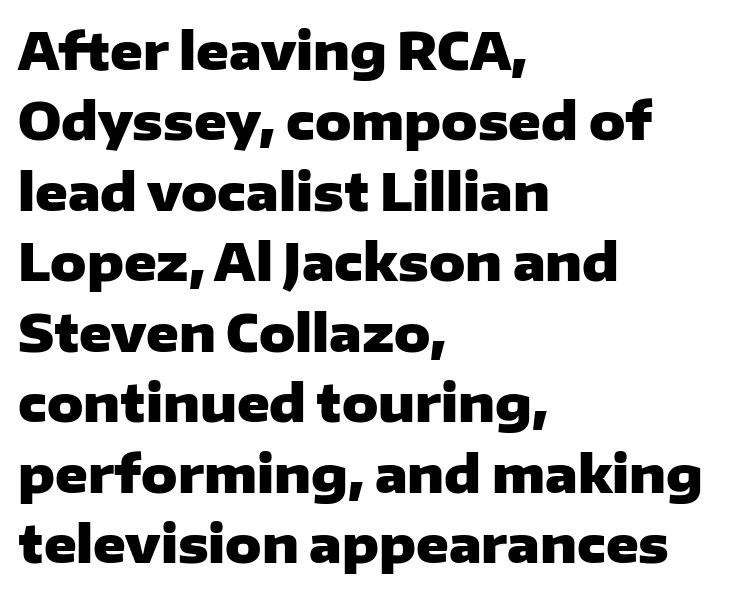
Q: Is the text bold? A: Yes.
Q: Is the text italic (slanted)? A: No, it is upright.
Q: Is the typeface a serif or a sans-serif typeface? A: Sans-serif.
Q: Is the text underlined? A: No.
Q: How is the paragraph aligned? A: Left-aligned.
Q: Is the spacing between letters normal or unusually wide? A: Normal.
Q: Is the spacing between lines tight, normal or loose? A: Normal.
Q: Width (condensed, normal, or wide)? A: Wide.
Q: Stroke contrast? A: Low.
Q: x-height? A: Medium.
Q: Monospaced? A: No.
